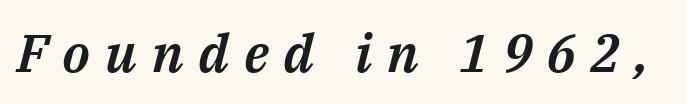
{"italic": "yes", "lean": "right", "slant_degrees": 14, "width": "normal", "stroke_contrast": "medium", "x_height": "medium", "monospaced": "no", "underline": "no", "letter_spacing": "wide", "letter_spacing_em": 0.28, "glyph_px": 53}
